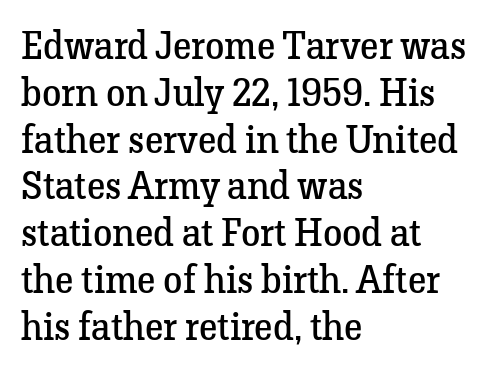
Q: Is the text bold? A: No.
Q: Is the text italic (slanted)? A: No, it is upright.
Q: Is the typeface a serif or a sans-serif typeface? A: Serif.
Q: Is the text underlined? A: No.
Q: How is the paragraph aligned? A: Left-aligned.
Q: Is the spacing between letters normal or unusually wide? A: Normal.
Q: Width (condensed, normal, or wide)? A: Normal.
Q: Stroke contrast? A: Low.
Q: x-height? A: Medium.
Q: Monospaced? A: No.
